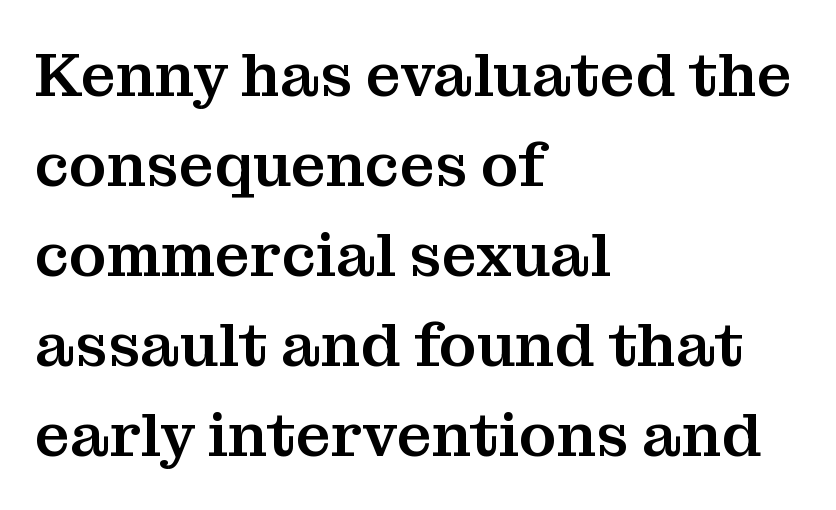
{"serif": "yes", "italic": "no", "width": "normal", "stroke_contrast": "medium", "x_height": "medium", "monospaced": "no", "underline": "no", "align": "left", "line_spacing": "normal", "line_spacing_ratio": 1.45, "letter_spacing": "normal", "letter_spacing_em": 0.0, "glyph_px": 62}
